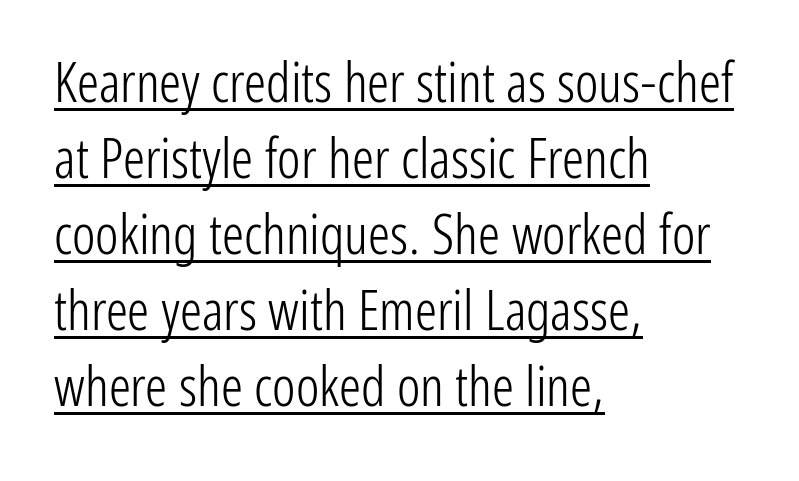
The image shows 55 px light, condensed sans-serif type, upright; set left-aligned, normal line spacing (1.38x), normal letter spacing, underlined; low stroke contrast and a medium x-height.
